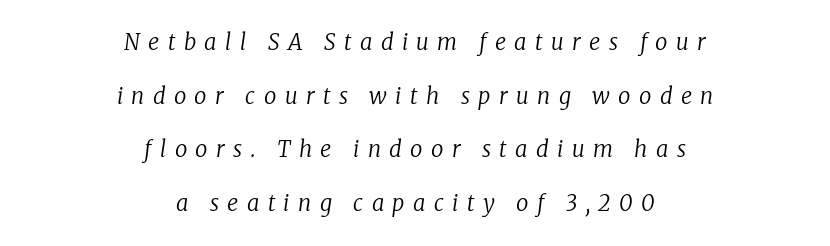
{"italic": "yes", "lean": "right", "slant_degrees": 8, "bold": "no", "underline": "no", "align": "center", "line_spacing": "loose", "line_spacing_ratio": 2.44, "letter_spacing": "wide", "letter_spacing_em": 0.38, "glyph_px": 22}
